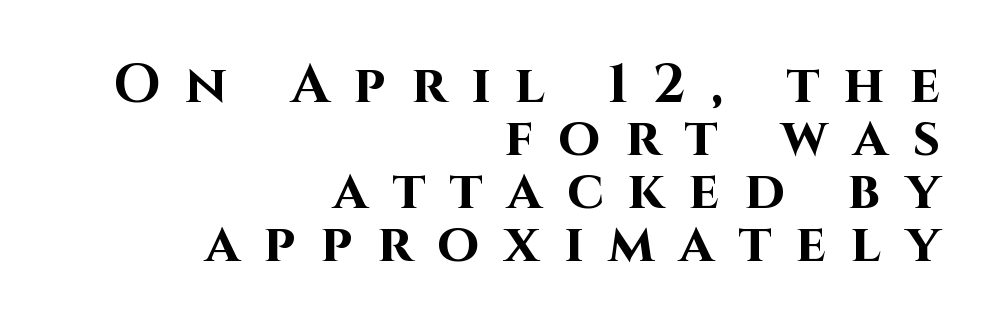
{"serif": "no", "italic": "no", "bold": "yes", "weight": "bold", "width": "normal", "stroke_contrast": "high", "x_height": "large", "monospaced": "no", "underline": "no", "align": "right", "line_spacing": "tight", "line_spacing_ratio": 0.98, "letter_spacing": "wide", "letter_spacing_em": 0.46, "glyph_px": 54}
